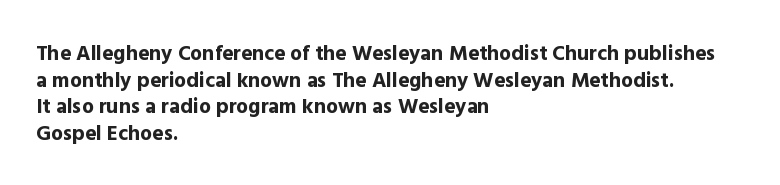
Honestly, the row spacing looks completely unremarkable. Posture: upright roman. Plenty of ink on the page — the face is bold. Typeset ragged right — the left edge is the straight one.
